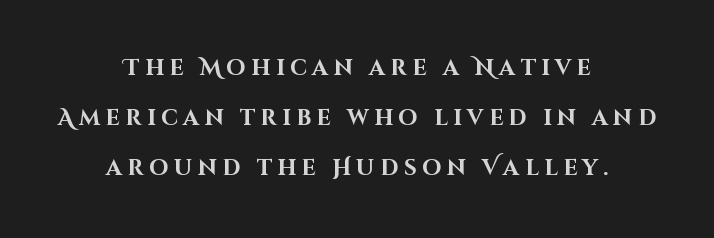
The image shows 22 px bold type, upright; set centered, loose line spacing (2.28x), unusually wide letter spacing (+0.25 em), not underlined.
